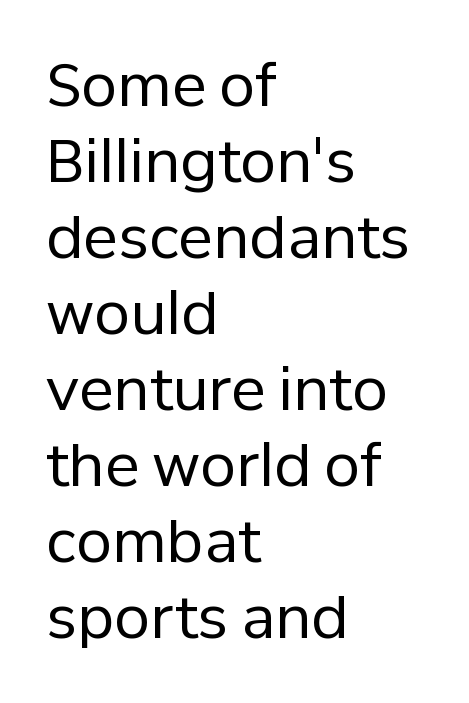
The face looks like a standard text weight, possibly lighter. How would I describe the line gaps? Plain and ordinary. Note: no serifs on the glyphs. The letters advance in unequal steps, a hallmark of proportional type.
